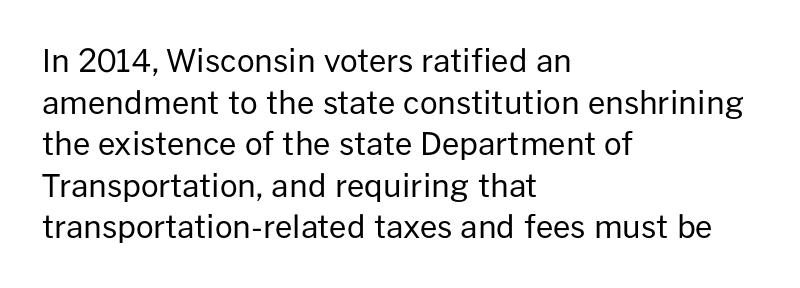
{"serif": "no", "italic": "no", "bold": "no", "weight": "regular", "width": "normal", "stroke_contrast": "low", "x_height": "medium", "monospaced": "no", "underline": "no", "align": "left", "line_spacing": "normal", "line_spacing_ratio": 1.34, "letter_spacing": "normal", "letter_spacing_em": 0.0, "glyph_px": 31}
